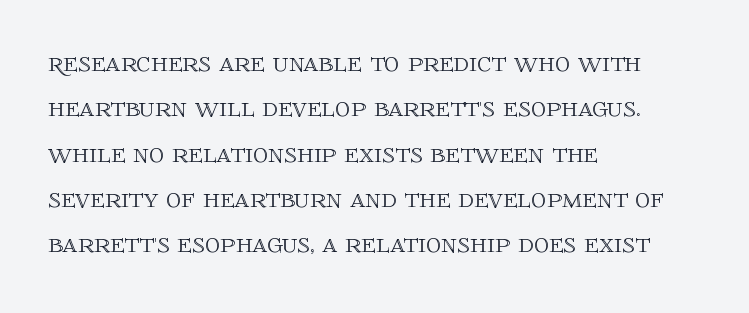
Q: Is the text italic (slanted)? A: No, it is upright.
Q: Is the text underlined? A: No.
Q: How is the paragraph aligned? A: Left-aligned.
Q: Is the spacing between letters normal or unusually wide? A: Normal.
Q: Is the spacing between lines tight, normal or loose? A: Normal.
Q: Width (condensed, normal, or wide)? A: Normal.
Q: x-height? A: Large.
Q: Monospaced? A: No.
